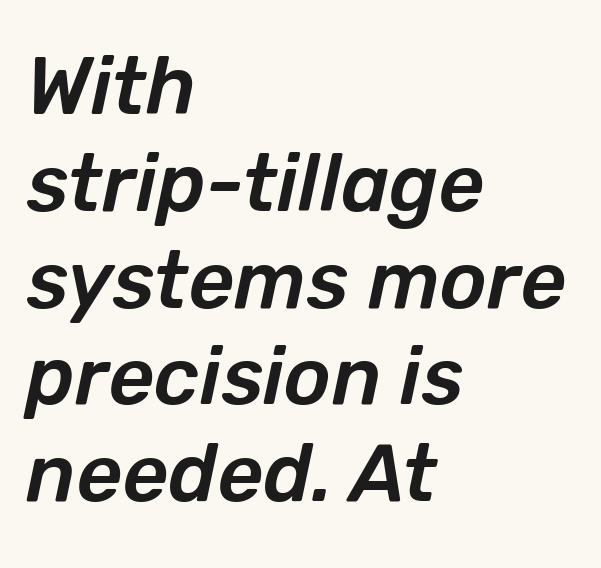
A typesetter would call this zero additional tracking. Proportional: the letters do not fall into vertical columns. Typeset ragged right — the left edge is the straight one. The axis of the letterforms is tilted away from vertical.
